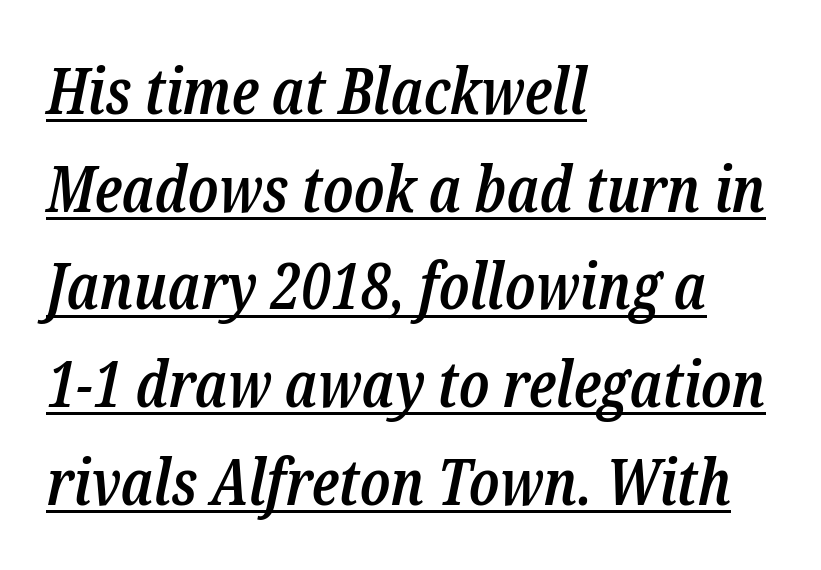
Q: Is the text bold? A: Semi-bold.
Q: Is the text italic (slanted)? A: Yes, it leans right by about 12 degrees.
Q: Is the typeface a serif or a sans-serif typeface? A: Serif.
Q: Is the text underlined? A: Yes.
Q: How is the paragraph aligned? A: Left-aligned.
Q: Is the spacing between letters normal or unusually wide? A: Normal.
Q: Is the spacing between lines tight, normal or loose? A: Normal.
Q: Width (condensed, normal, or wide)? A: Condensed.
Q: Stroke contrast? A: Low.
Q: x-height? A: Medium.
Q: Monospaced? A: No.
